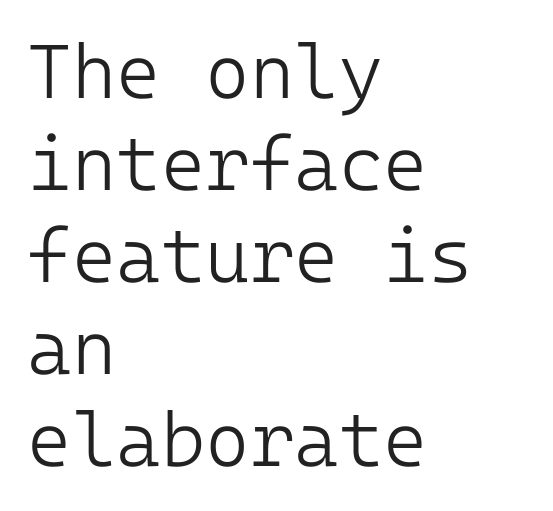
Q: Is the text bold? A: No.
Q: Is the text italic (slanted)? A: No, it is upright.
Q: Is the typeface a serif or a sans-serif typeface? A: Sans-serif.
Q: Is the text underlined? A: No.
Q: How is the paragraph aligned? A: Left-aligned.
Q: Is the spacing between letters normal or unusually wide? A: Normal.
Q: Width (condensed, normal, or wide)? A: Normal.
Q: Stroke contrast? A: Low.
Q: x-height? A: Medium.
